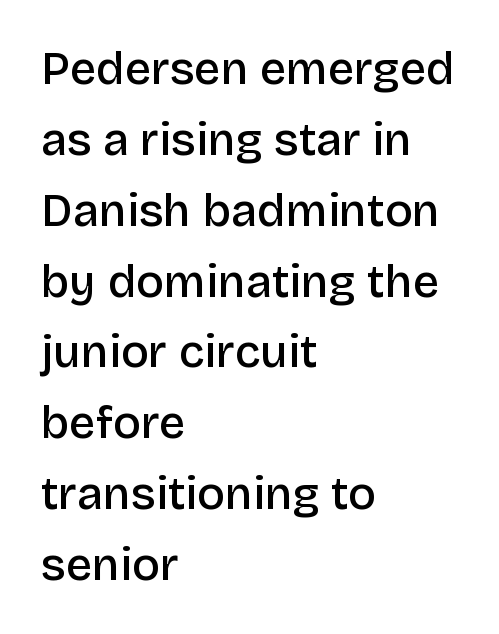
{"serif": "no", "italic": "no", "bold": "semi", "weight": "semibold", "width": "normal", "stroke_contrast": "low", "x_height": "large", "monospaced": "no", "underline": "no", "align": "left", "line_spacing": "normal", "line_spacing_ratio": 1.54, "letter_spacing": "normal", "letter_spacing_em": 0.0, "glyph_px": 46}
